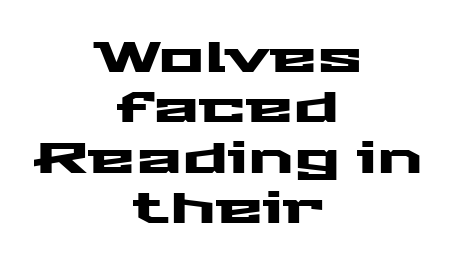
Q: Is the text italic (slanted)? A: No, it is upright.
Q: Is the typeface a serif or a sans-serif typeface? A: Sans-serif.
Q: Is the text underlined? A: No.
Q: How is the paragraph aligned? A: Centered.
Q: Is the spacing between letters normal or unusually wide? A: Normal.
Q: Width (condensed, normal, or wide)? A: Wide.
Q: Stroke contrast? A: Medium.
Q: x-height? A: Medium.
Q: Monospaced? A: No.
